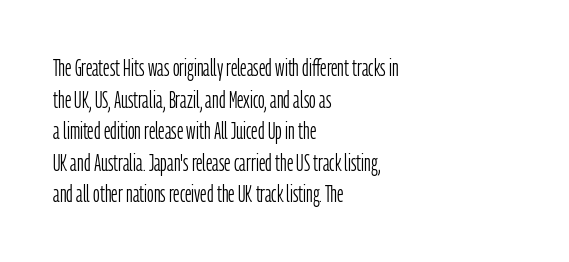
The strokes are not fattened; the text isn't bold. Beneath every word, the page is bare. Every row of glyphs begins at an identical x-position on the left. In terms of posture, this sample is upright.
